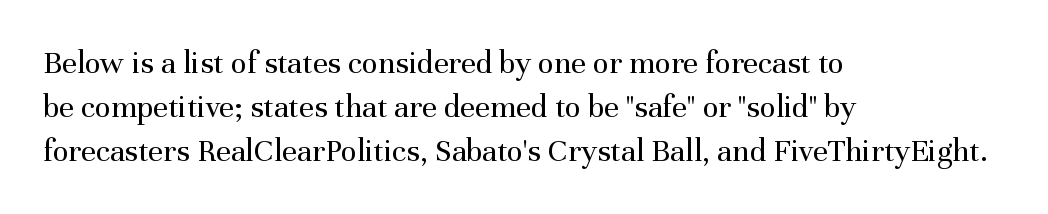
The font's upright variant was chosen for this text. These lines sit exactly where default settings would place them. Check the space under the baseline: it is left empty. The type family on display is of the serif kind. Typeset ragged right — the left edge is the straight one. Honestly, the letter spacing is just normal — you wouldn't notice it.
